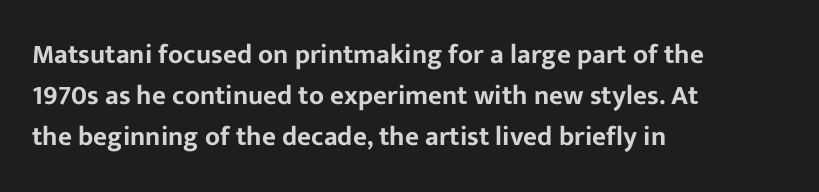
{"italic": "no", "underline": "no", "align": "left", "line_spacing": "normal", "line_spacing_ratio": 1.51, "letter_spacing": "normal", "letter_spacing_em": 0.0, "glyph_px": 27}
